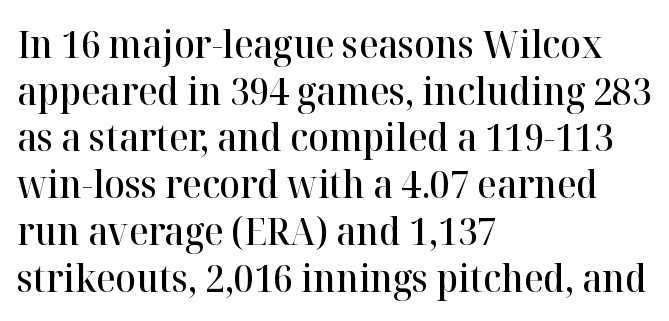
{"serif": "yes", "italic": "no", "bold": "semi", "weight": "semibold", "width": "normal", "stroke_contrast": "high", "x_height": "medium", "monospaced": "no", "underline": "no", "align": "left", "line_spacing_ratio": 1.23, "letter_spacing": "normal", "letter_spacing_em": 0.0, "glyph_px": 38}
